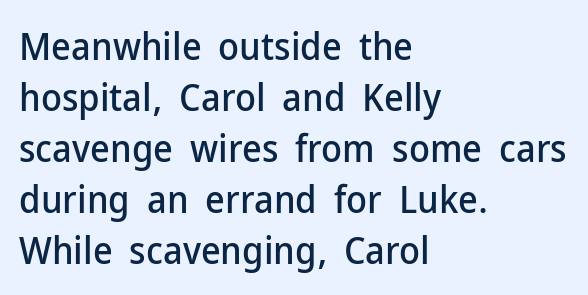
The image shows 38 px sans-serif type, upright; set left-aligned, normal line spacing (1.34x), normal letter spacing, not underlined; low stroke contrast and a medium x-height.
